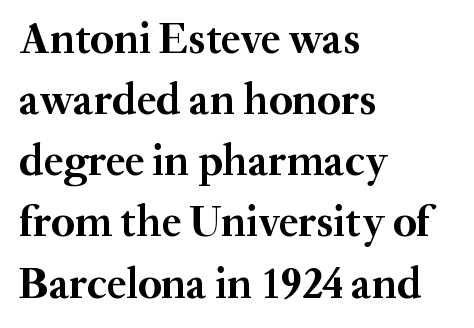
Does the weight exceed regular? Yes, all the way to bold. Does the copy run flush right? No — it runs flush left. Is this a fixed-width face? No — the glyphs have proportional, varying widths. Italic: no, the glyphs are upright roman. Observe the ordinary spacing: letters are neighbours, not strangers. Vertically, the passage feels balanced, rows spaced as you'd expect.
